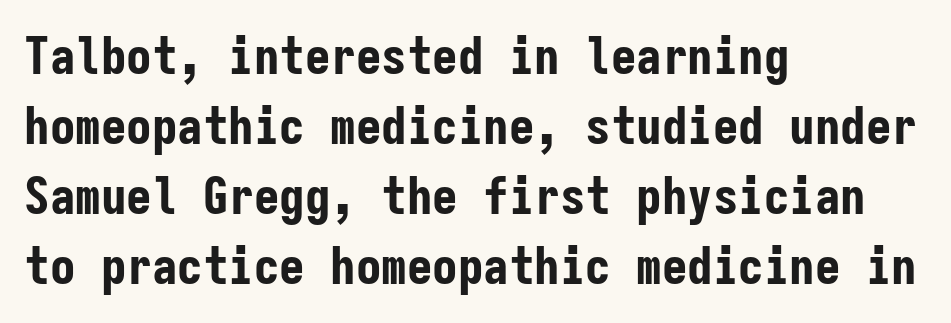
Q: Is the text bold? A: Yes.
Q: Is the text italic (slanted)? A: No, it is upright.
Q: Is the typeface a serif or a sans-serif typeface? A: Sans-serif.
Q: Is the text underlined? A: No.
Q: How is the paragraph aligned? A: Left-aligned.
Q: Is the spacing between letters normal or unusually wide? A: Normal.
Q: Is the spacing between lines tight, normal or loose? A: Normal.
Q: Width (condensed, normal, or wide)? A: Condensed.
Q: Stroke contrast? A: Low.
Q: x-height? A: Medium.
Q: Monospaced? A: Yes.
